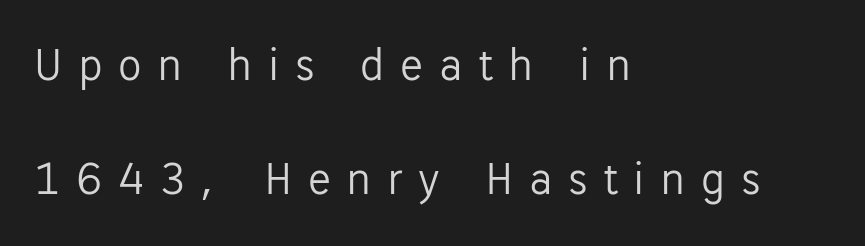
The image shows 47 px light sans-serif type, upright; set left-aligned, loose line spacing (2.43x), unusually wide letter spacing (+0.33 em), not underlined; low stroke contrast and a medium x-height.
